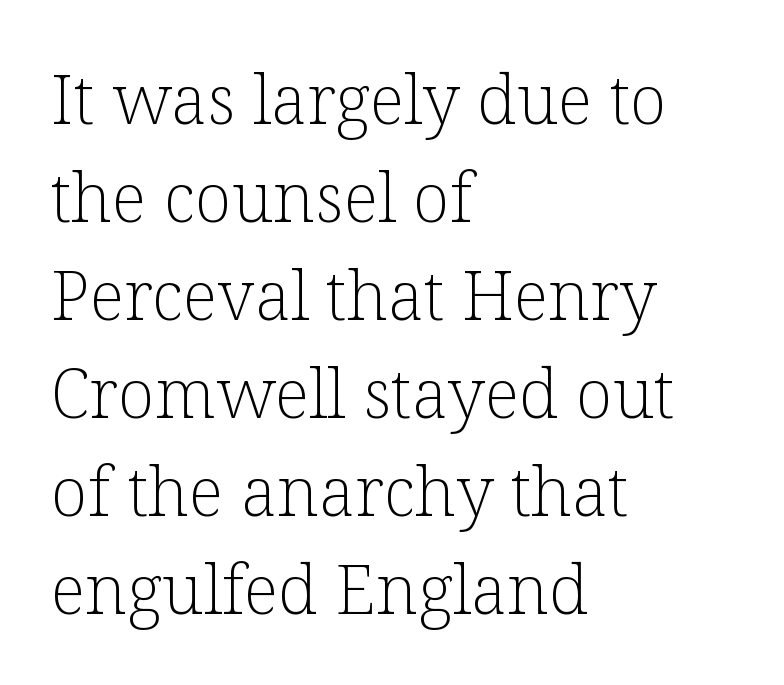
The image shows 68 px light serif type, upright; set left-aligned, normal line spacing (1.44x), normal letter spacing, not underlined; low stroke contrast and a medium x-height.
